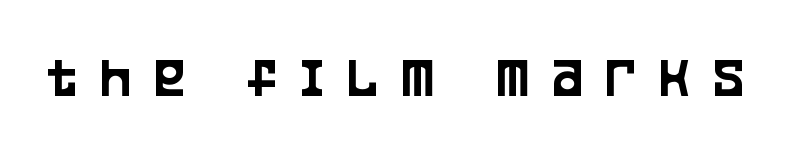
The image shows 58 px condensed sans-serif type, upright; set unusually wide letter spacing (+0.4 em), not underlined; low stroke contrast and a large x-height.
